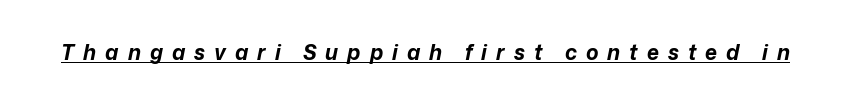
The passage shown is underscored from start to finish. Each glyph is drawn with heavy, bold strokes. How are the letters spaced? Widely, with obvious added tracking. The letters are slanted; this is an italic face.
